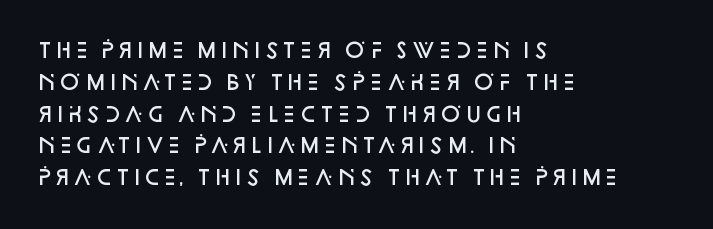
The image shows 20 px text type, upright; set left-aligned, normal line spacing (1.59x), normal letter spacing, not underlined.
